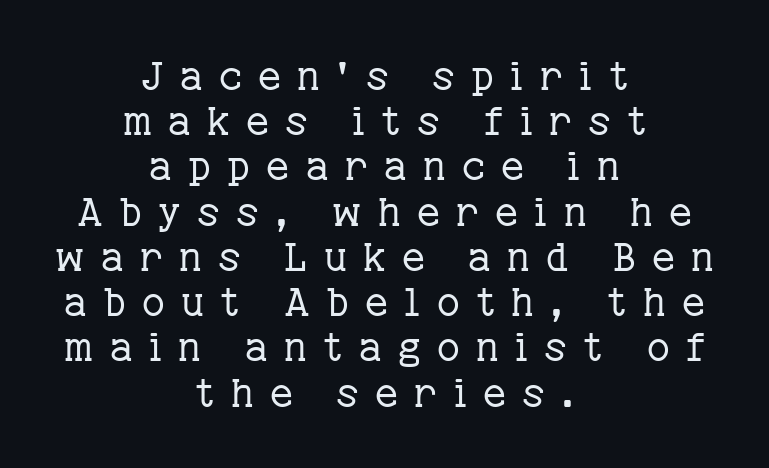
{"serif": "yes", "italic": "no", "bold": "no", "weight": "regular", "width": "normal", "stroke_contrast": "low", "x_height": "medium", "monospaced": "no", "underline": "no", "align": "center", "line_spacing_ratio": 1.16, "letter_spacing": "wide", "letter_spacing_em": 0.42, "glyph_px": 39}
